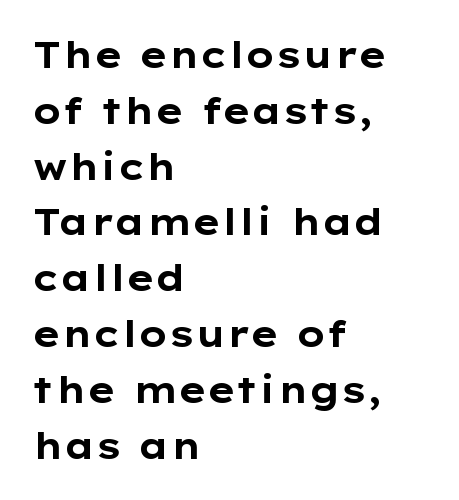
Vertical spacing — default. The paragraph has a hard left edge and a soft right edge. Glance below the letters and you will spot only blank space. Do the characters align in a grid? No, the font is proportional. Words appear dense and cohesive because spacing is normal. Thick stems and heavy bowls — unmistakably bold.
